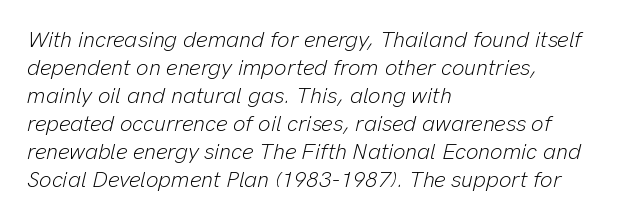
The image shows 22 px text type, italic (leaning right); set left-aligned, normal line spacing (1.27x), normal letter spacing, not underlined.
